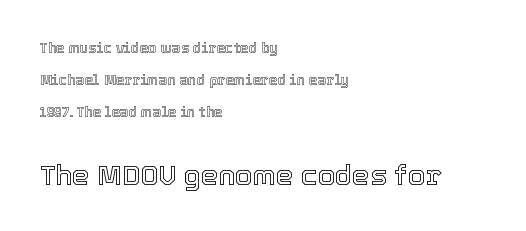
The image shows 28 px text type, upright; set left-aligned, loose line spacing (2.3x), normal letter spacing, not underlined; the second (bottom) block is 2.0x larger; a medium x-height.
